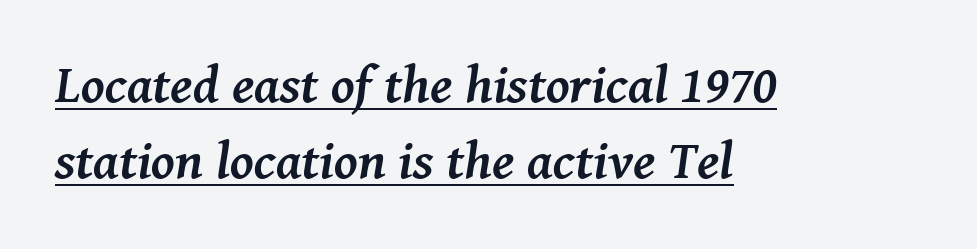
The image shows 53 px semibold serif type, italic (leaning right); set left-aligned, normal line spacing (1.43x), normal letter spacing, underlined; medium stroke contrast and a medium x-height.
